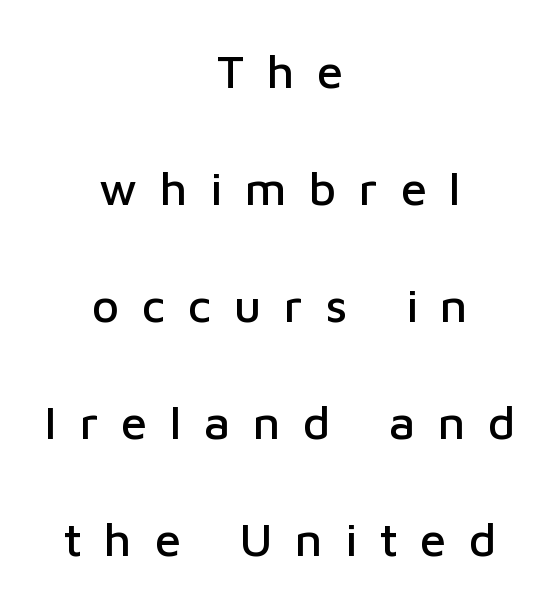
The image shows 47 px sans-serif type, upright; set centered, loose line spacing (2.49x), unusually wide letter spacing (+0.48 em), not underlined; low stroke contrast and a medium x-height.
